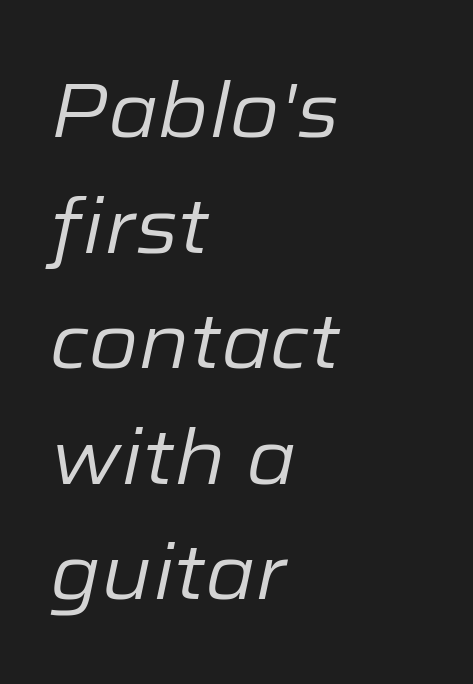
The image shows 76 px regular-weight type, italic (leaning right); set left-aligned, normal line spacing (1.52x), normal letter spacing, not underlined; low stroke contrast and a medium x-height.
